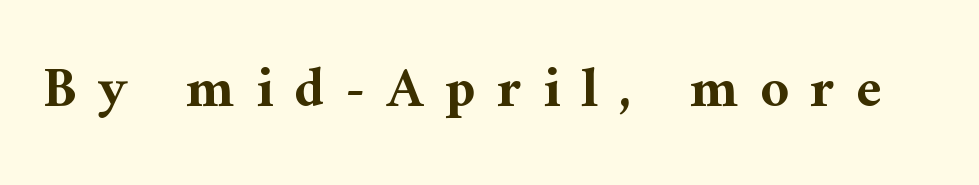
When letters stand straight like this, we call the style roman or upright. Every letter is thick-stroked: bold, no question. Underline: absent. The passage shown is typeset with a serif family. Compared with typical body copy, the letter spacing here is much looser. Varying glyph widths throughout — classic text-font behaviour.
